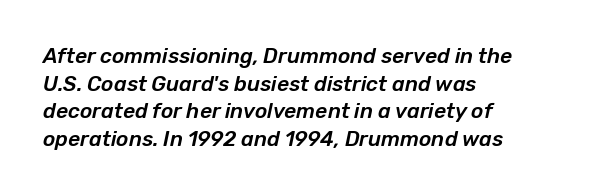
{"italic": "yes", "lean": "right", "slant_degrees": 12, "underline": "no", "align": "left", "line_spacing": "normal", "line_spacing_ratio": 1.31, "letter_spacing": "normal", "letter_spacing_em": 0.0, "glyph_px": 21}
